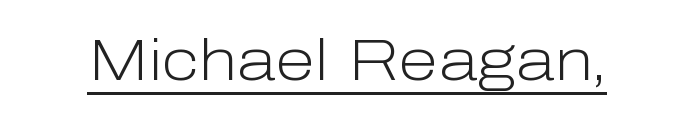
The image shows 58 px light sans-serif type, upright; set normal letter spacing, underlined; low stroke contrast and a medium x-height.
